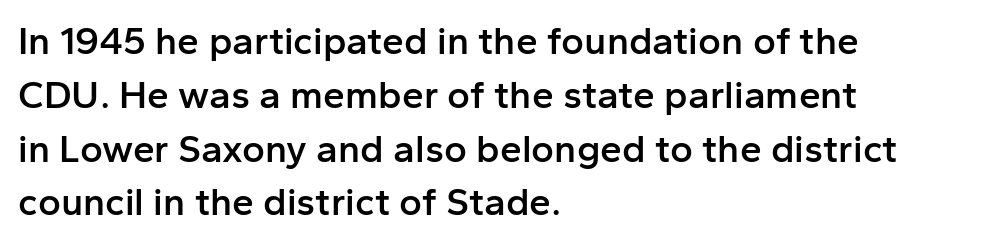
Q: Is the text bold? A: Semi-bold.
Q: Is the text italic (slanted)? A: No, it is upright.
Q: Is the typeface a serif or a sans-serif typeface? A: Sans-serif.
Q: Is the text underlined? A: No.
Q: How is the paragraph aligned? A: Left-aligned.
Q: Is the spacing between letters normal or unusually wide? A: Normal.
Q: Is the spacing between lines tight, normal or loose? A: Normal.
Q: Width (condensed, normal, or wide)? A: Normal.
Q: Stroke contrast? A: Low.
Q: x-height? A: Medium.
Q: Monospaced? A: No.
